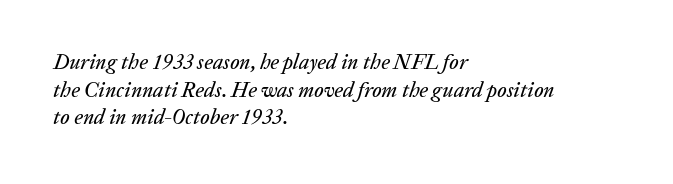
Horizontally, the lines are justified to the leading edge only. Compared with typical paragraphs, the rows here are spaced about the same. Letters rest on an invisible, unmarked baseline. Inter-character spacing is left at the font's built-in metrics.
